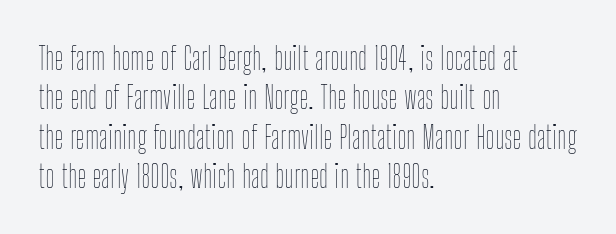
Varying glyph widths throughout — classic text-font behaviour. When letters stand straight like this, we call the style roman or upright. The passage shown is not underscored anywhere. Caption: face not bold, strokes unweighted.
